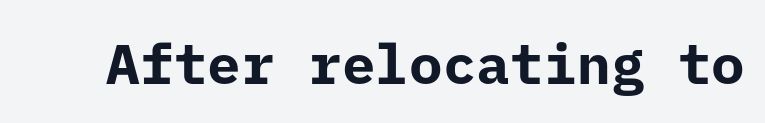
{"serif": "no", "italic": "no", "bold": "yes", "weight": "bold", "width": "normal", "stroke_contrast": "low", "x_height": "medium", "underline": "no", "letter_spacing": "normal", "letter_spacing_em": 0.0, "glyph_px": 56}
